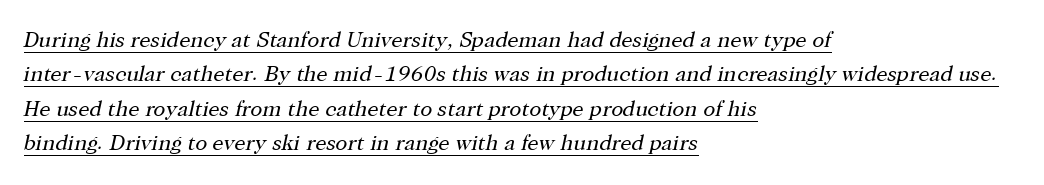
Q: Is the text bold? A: No.
Q: Is the text italic (slanted)? A: Yes, it leans right by about 12 degrees.
Q: Is the text underlined? A: Yes.
Q: How is the paragraph aligned? A: Left-aligned.
Q: Is the spacing between letters normal or unusually wide? A: Normal.
Q: Is the spacing between lines tight, normal or loose? A: Normal.
